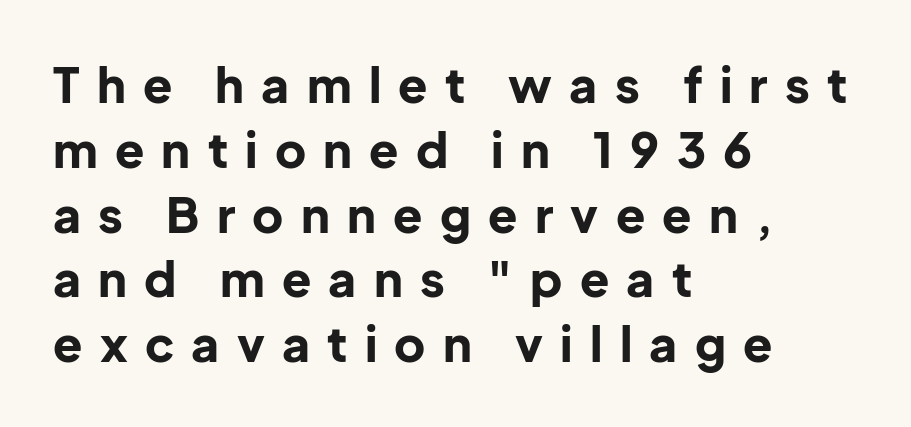
The image shows 48 px bold sans-serif type, upright; set left-aligned, normal line spacing (1.35x), unusually wide letter spacing (+0.36 em), not underlined; low stroke contrast and a medium x-height.
